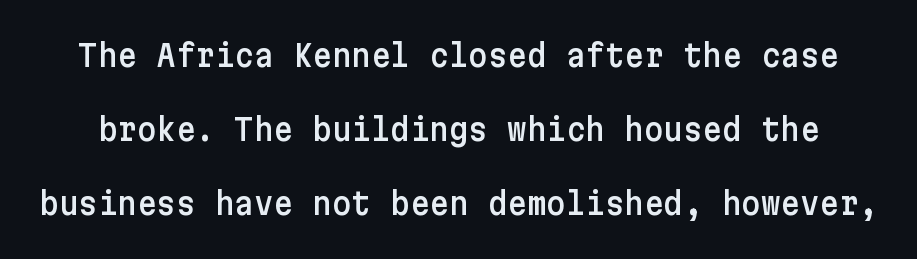
{"serif": "no", "italic": "no", "width": "normal", "stroke_contrast": "low", "x_height": "medium", "underline": "no", "line_spacing": "loose", "line_spacing_ratio": 2.47, "letter_spacing": "normal", "letter_spacing_em": 0.0, "glyph_px": 30}
